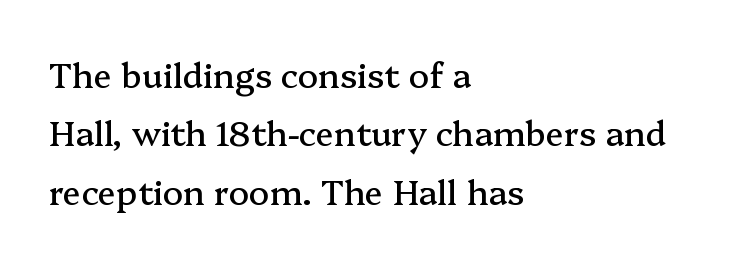
The image shows 34 px serif type, upright; set left-aligned, line spacing 1.72x, normal letter spacing, not underlined; medium stroke contrast and a medium x-height.
